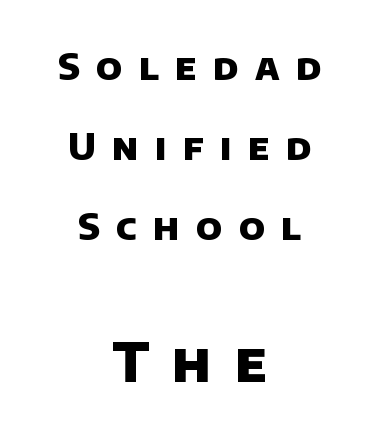
Q: Is the text bold? A: Yes.
Q: Is the typeface a serif or a sans-serif typeface? A: Sans-serif.
Q: Is the text underlined? A: No.
Q: How is the paragraph aligned? A: Centered.
Q: Is the spacing between letters normal or unusually wide? A: Unusually wide.
Q: Is the spacing between lines tight, normal or loose? A: Loose.
Q: Which block of text is set in a larger size, the first (top) or the second (bottom)? A: The second (bottom) one.
Q: Width (condensed, normal, or wide)? A: Normal.
Q: Stroke contrast? A: Low.
Q: x-height? A: Large.
Q: Monospaced? A: No.
